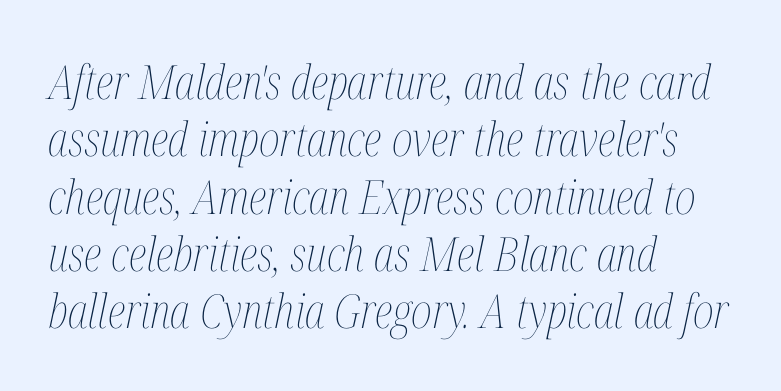
{"italic": "yes", "lean": "right", "slant_degrees": 12, "bold": "no", "weight": "thin", "width": "condensed", "stroke_contrast": "medium", "x_height": "medium", "monospaced": "no", "underline": "no", "align": "left", "line_spacing_ratio": 1.22, "letter_spacing": "normal", "letter_spacing_em": 0.0, "glyph_px": 47}
